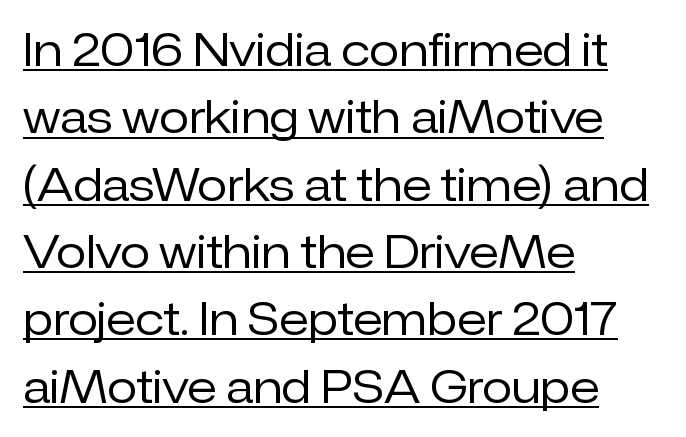
Q: Is the text bold? A: No.
Q: Is the text italic (slanted)? A: No, it is upright.
Q: Is the typeface a serif or a sans-serif typeface? A: Sans-serif.
Q: Is the text underlined? A: Yes.
Q: How is the paragraph aligned? A: Left-aligned.
Q: Is the spacing between letters normal or unusually wide? A: Normal.
Q: Is the spacing between lines tight, normal or loose? A: Normal.
Q: Width (condensed, normal, or wide)? A: Normal.
Q: Stroke contrast? A: Low.
Q: x-height? A: Medium.
Q: Monospaced? A: No.
